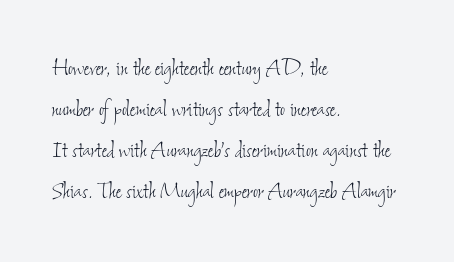
The letters look calm and open, with moderate or lighter stems. Reading down the block, your eye returns to a fixed left position each line. Look at the tracking — it's just the regular setting, nothing added. Rows of type keep a routine distance in the vertical direction. The space directly below the letters is spotless.
